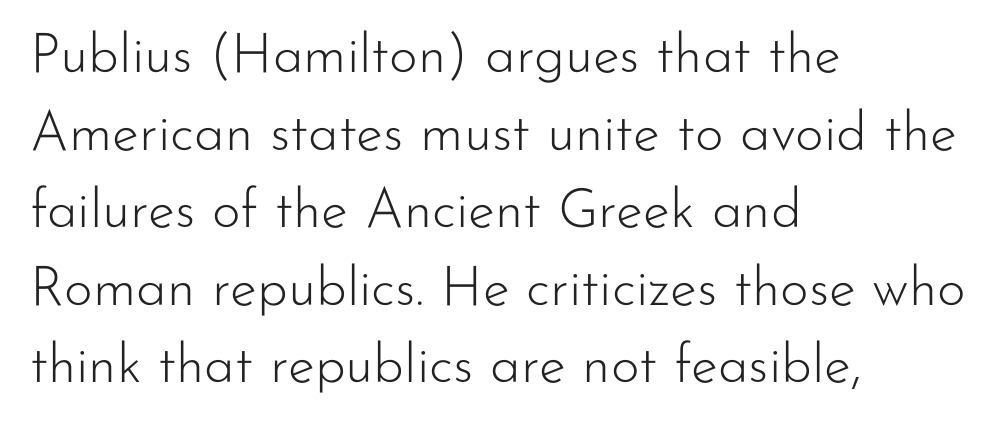
The image shows 55 px light sans-serif type, upright; set left-aligned, normal line spacing (1.41x), normal letter spacing, not underlined; low stroke contrast and a small x-height.
